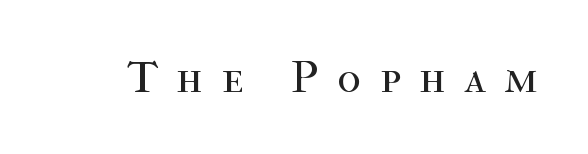
Q: Is the text bold? A: No.
Q: Is the text italic (slanted)? A: No, it is upright.
Q: Is the typeface a serif or a sans-serif typeface? A: Serif.
Q: Is the text underlined? A: No.
Q: Is the spacing between letters normal or unusually wide? A: Unusually wide.
Q: Width (condensed, normal, or wide)? A: Normal.
Q: Stroke contrast? A: High.
Q: x-height? A: Medium.
Q: Monospaced? A: No.
